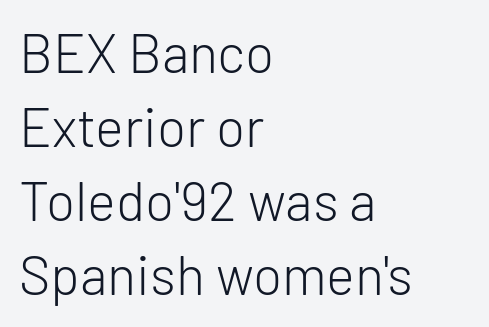
The image shows 54 px light sans-serif type, upright; set left-aligned, normal line spacing (1.37x), normal letter spacing, not underlined; low stroke contrast and a medium x-height.
